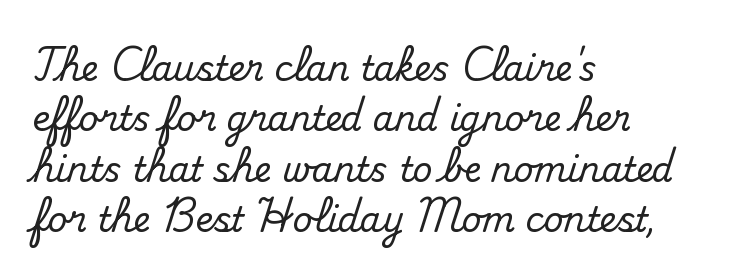
Q: Is the text italic (slanted)? A: Yes.
Q: Is the typeface a serif or a sans-serif typeface? A: Serif.
Q: Is the text underlined? A: No.
Q: How is the paragraph aligned? A: Left-aligned.
Q: Is the spacing between letters normal or unusually wide? A: Normal.
Q: Is the spacing between lines tight, normal or loose? A: Normal.
Q: Width (condensed, normal, or wide)? A: Normal.
Q: Stroke contrast? A: Medium.
Q: x-height? A: Small.
Q: Monospaced? A: No.
